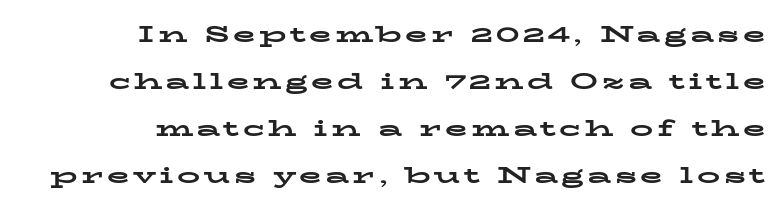
The image shows 23 px bold type, upright; set right-aligned, loose line spacing (2.04x), not underlined.
